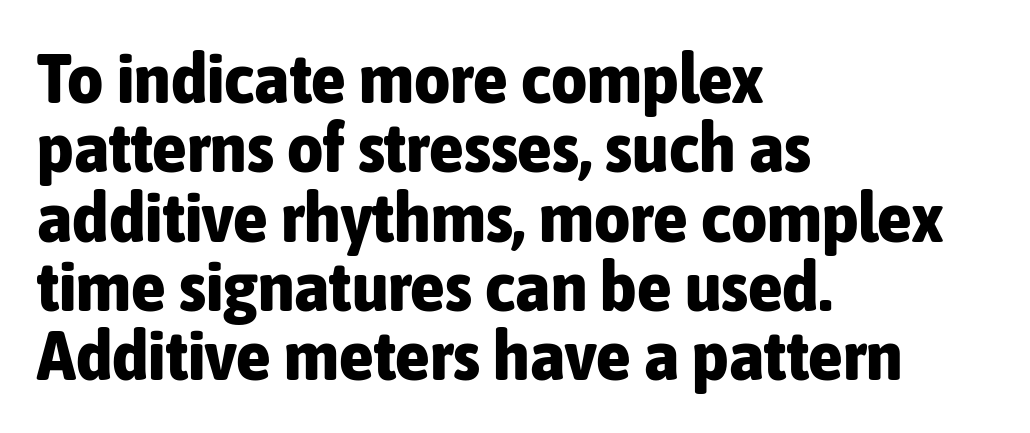
{"serif": "no", "italic": "no", "bold": "yes", "weight": "bold", "width": "condensed", "stroke_contrast": "low", "x_height": "medium", "monospaced": "no", "underline": "no", "align": "left", "line_spacing": "tight", "line_spacing_ratio": 0.99, "letter_spacing": "normal", "letter_spacing_em": 0.0, "glyph_px": 70}
